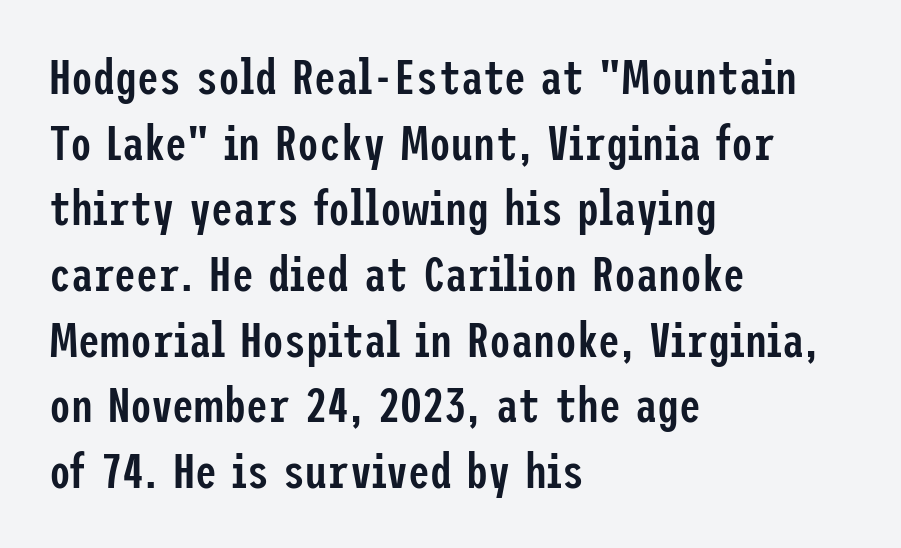
You can tell from the bare stems that sans-serif type was used. A normal amount of white space separates one row of letters from the next. The space directly below the letters is spotless. A classic flush-left, rag-right setting is used for this passage.
